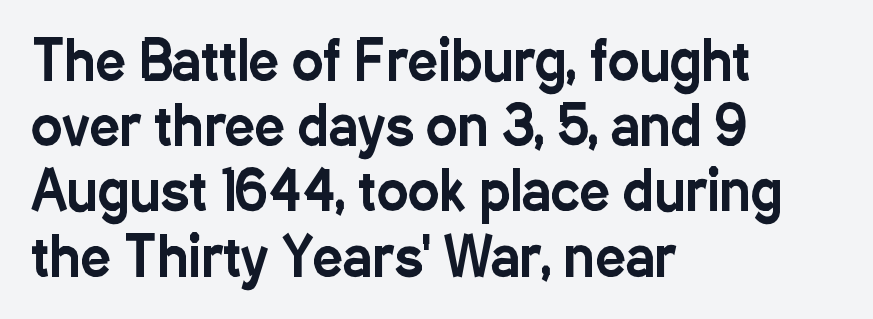
Q: Is the text italic (slanted)? A: No, it is upright.
Q: Is the typeface a serif or a sans-serif typeface? A: Sans-serif.
Q: Is the text underlined? A: No.
Q: How is the paragraph aligned? A: Left-aligned.
Q: Is the spacing between letters normal or unusually wide? A: Normal.
Q: Width (condensed, normal, or wide)? A: Condensed.
Q: Stroke contrast? A: Low.
Q: x-height? A: Medium.
Q: Monospaced? A: No.
